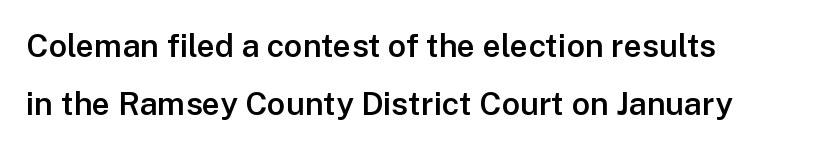
Q: Is the text bold? A: Semi-bold.
Q: Is the text italic (slanted)? A: No, it is upright.
Q: Is the typeface a serif or a sans-serif typeface? A: Sans-serif.
Q: Is the text underlined? A: No.
Q: Is the spacing between letters normal or unusually wide? A: Normal.
Q: Width (condensed, normal, or wide)? A: Normal.
Q: Stroke contrast? A: Low.
Q: x-height? A: Medium.
Q: Monospaced? A: No.
